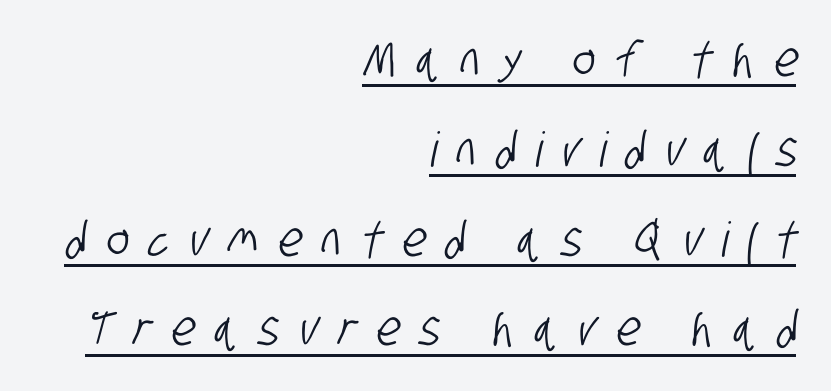
Each word looks stretched out because of the extra space between its letters. Stroke terminals: plain, sans-serif. Decoration check: the copy is underlined. Varying glyph widths throughout — classic text-font behaviour. The typesetter chose a ragged-left arrangement here.
